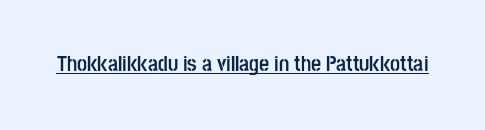
Q: Is the text bold? A: Yes.
Q: Is the text italic (slanted)? A: No, it is upright.
Q: Is the text underlined? A: Yes.
Q: Is the spacing between letters normal or unusually wide? A: Normal.
